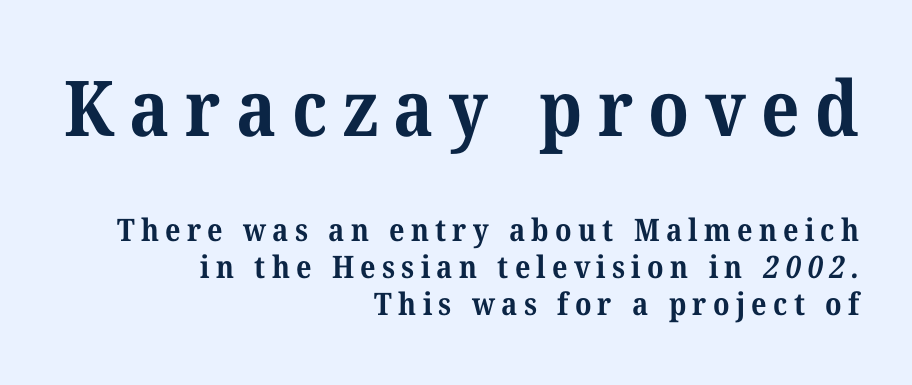
Q: Is the text bold? A: Yes.
Q: Is the typeface a serif or a sans-serif typeface? A: Serif.
Q: Is the text underlined? A: No.
Q: How is the paragraph aligned? A: Right-aligned.
Q: Is the spacing between letters normal or unusually wide? A: Unusually wide.
Q: Which block of text is set in a larger size, the first (top) or the second (bottom)? A: The first (top) one.
Q: Width (condensed, normal, or wide)? A: Normal.
Q: Stroke contrast? A: Medium.
Q: x-height? A: Medium.
Q: Monospaced? A: No.
